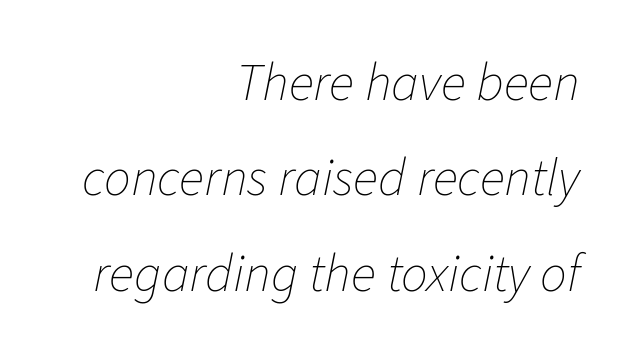
Words appear dense and cohesive because spacing is normal. Is this a fixed-width face? No — the glyphs have proportional, varying widths. The passage shown leans; its letterforms are oblique. Check under the words: just untouched page.
